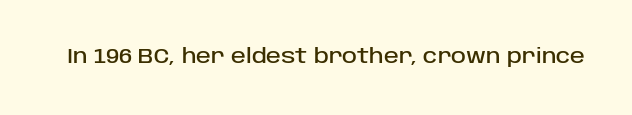
These lines keep a tight, regular rhythm from letter to letter. Unmarked baselines from the first word to the last. Italic: no, the glyphs are upright roman.
